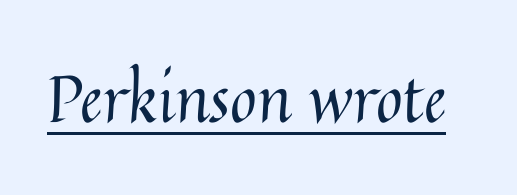
Observe the ordinary spacing: letters are neighbours, not strangers. This is not heavy type; no bold has been used. The letters advance in unequal steps, a hallmark of proportional type. This rendering features underlined lettering.
